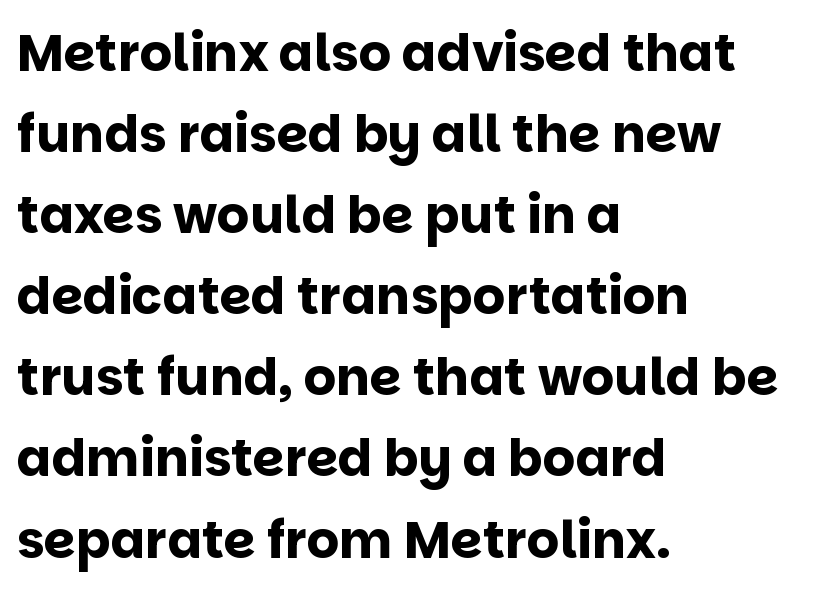
Q: Is the text bold? A: Yes.
Q: Is the text italic (slanted)? A: No, it is upright.
Q: Is the typeface a serif or a sans-serif typeface? A: Sans-serif.
Q: Is the text underlined? A: No.
Q: How is the paragraph aligned? A: Left-aligned.
Q: Is the spacing between letters normal or unusually wide? A: Normal.
Q: Is the spacing between lines tight, normal or loose? A: Normal.
Q: Width (condensed, normal, or wide)? A: Normal.
Q: Stroke contrast? A: Low.
Q: x-height? A: Large.
Q: Monospaced? A: No.
